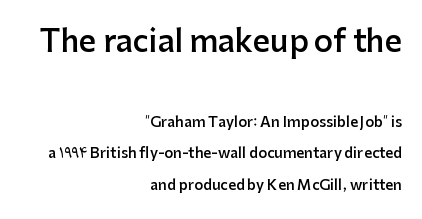
The image shows 30 px semibold sans-serif type, upright; set right-aligned, loose line spacing (2.26x), normal letter spacing, not underlined; the first (top) block is 2.14x larger; low stroke contrast and a medium x-height.
